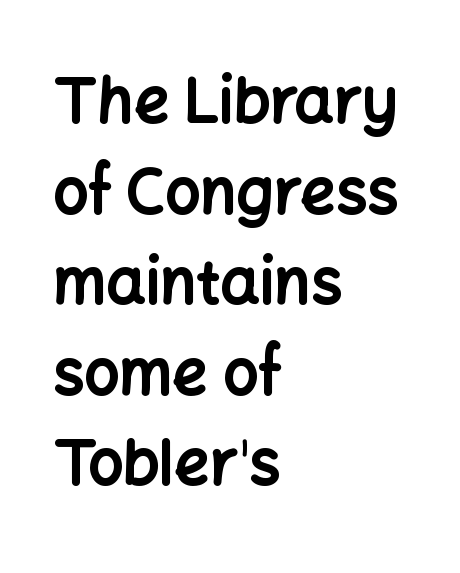
The image shows 62 px bold sans-serif type, upright; set left-aligned, normal line spacing (1.46x), normal letter spacing, not underlined; low stroke contrast and a medium x-height.
